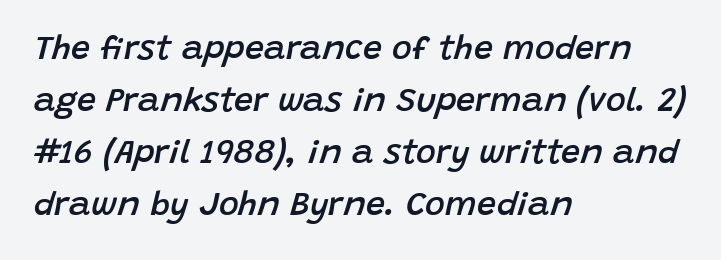
The sample has been set in demibold, a notch under bold. Notice how the stems are inclined rather than vertical — that's the hallmark of italics. The paragraph shown leans on its left margin. Whoever set this chose a conventional vertical rhythm. The letterforms sit shoulder to shoulder at normal distance.
